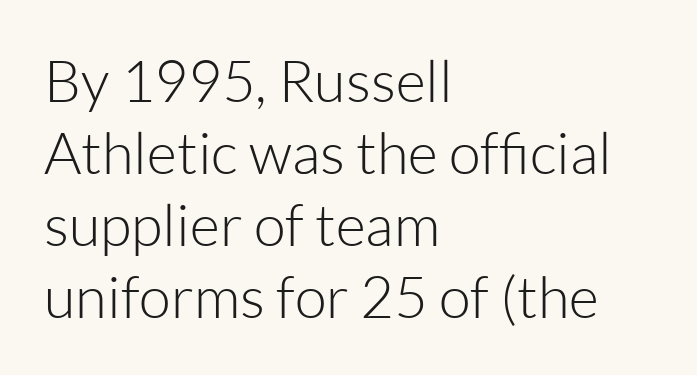
The image shows 58 px light sans-serif type, upright; set left-aligned, line spacing 1.24x, normal letter spacing, not underlined; low stroke contrast and a medium x-height.
